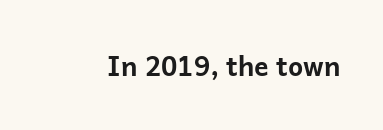
The image shows 27 px bold type, upright; set normal letter spacing, not underlined.
